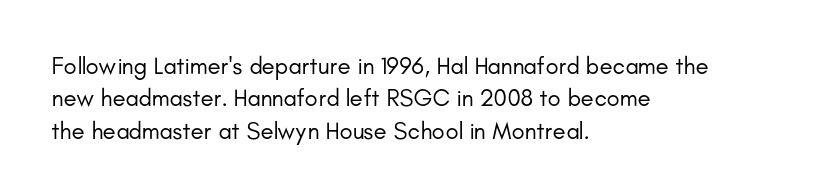
The typesetter chose a ragged-right arrangement here. In terms of letterspacing, this is plain default setting. Descenders hang freely into open space. A typesetter would call this leading conventional body-copy spacing. Stems and bowls with no extra thickness — not bold.
